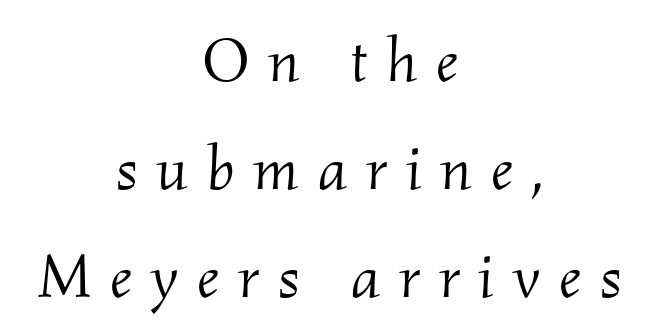
Each row of text sits above clean, open space. The whitespace from short lines is split evenly between both sides. No heavy texture on the line: the type isn't bold. The face used here is rendered with a markedly widened letterfit. This sample uses a serif face.
